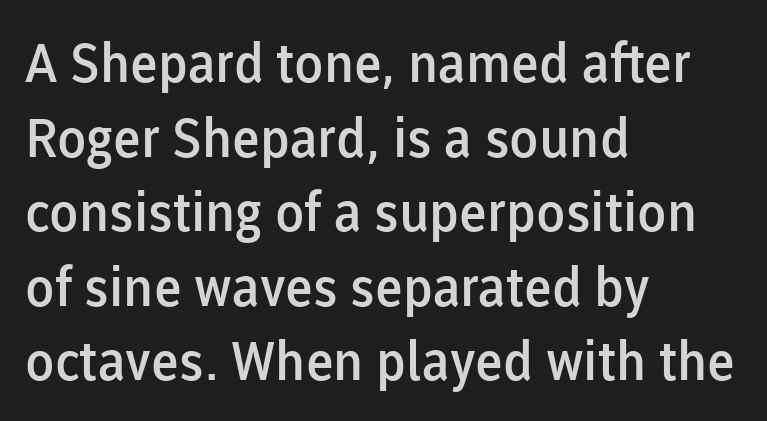
{"serif": "no", "italic": "no", "bold": "semi", "weight": "semibold", "width": "normal", "stroke_contrast": "low", "x_height": "medium", "monospaced": "no", "underline": "no", "align": "left", "line_spacing": "normal", "line_spacing_ratio": 1.38, "letter_spacing": "normal", "letter_spacing_em": 0.0, "glyph_px": 54}
